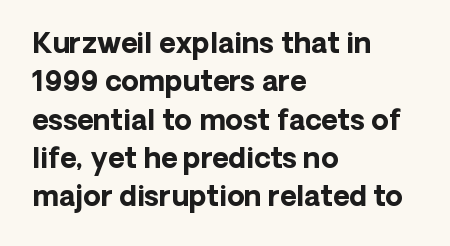
The image shows 28 px bold sans-serif type, upright; set left-aligned, normal line spacing (1.37x), normal letter spacing, not underlined; low stroke contrast and a medium x-height.
